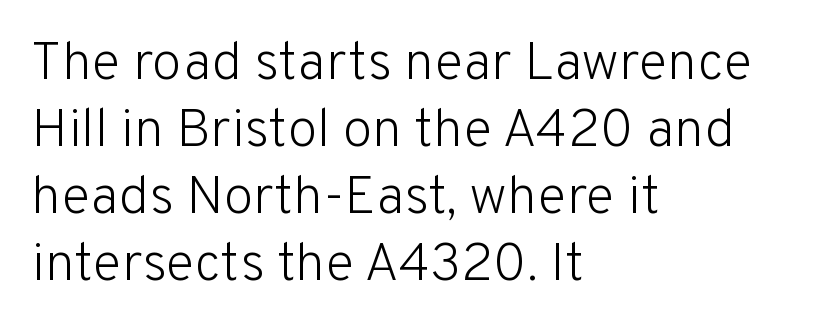
The image shows 54 px light sans-serif type, upright; set left-aligned, line spacing 1.24x, normal letter spacing, not underlined; low stroke contrast and a medium x-height.
